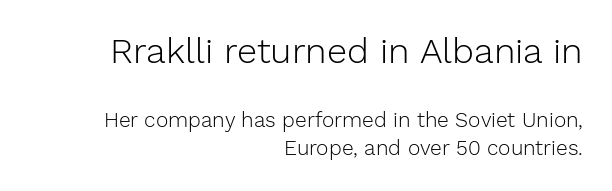
{"serif": "no", "italic": "no", "bold": "no", "weight": "light", "width": "normal", "stroke_contrast": "low", "x_height": "medium", "monospaced": "no", "underline": "no", "align": "right", "line_spacing": "normal", "line_spacing_ratio": 1.36, "letter_spacing": "normal", "letter_spacing_em": 0.0, "larger_block": "first", "size_ratio": 1.71, "glyph_px": 36}
